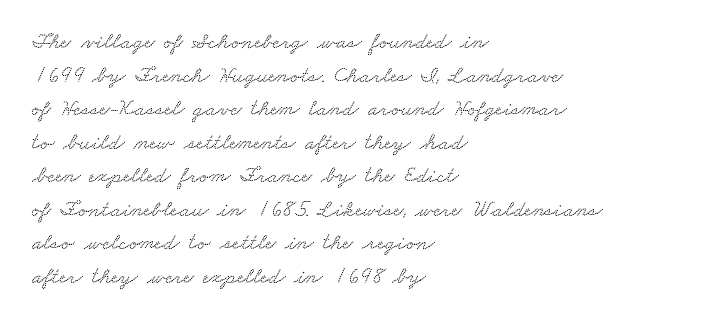
{"underline": "no", "align": "left", "line_spacing": "normal", "line_spacing_ratio": 1.46, "letter_spacing": "normal", "letter_spacing_em": 0.0, "glyph_px": 23}
